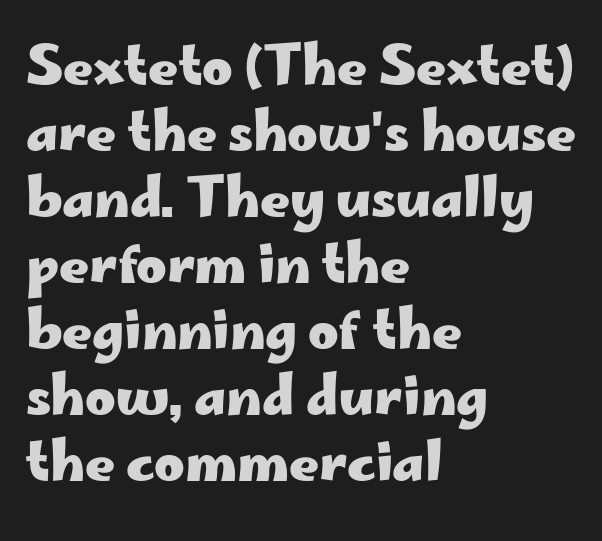
{"serif": "no", "italic": "no", "bold": "yes", "weight": "heavy", "width": "wide", "stroke_contrast": "low", "x_height": "small", "monospaced": "no", "underline": "no", "align": "left", "line_spacing": "normal", "line_spacing_ratio": 1.27, "letter_spacing": "normal", "letter_spacing_em": 0.0, "glyph_px": 52}
